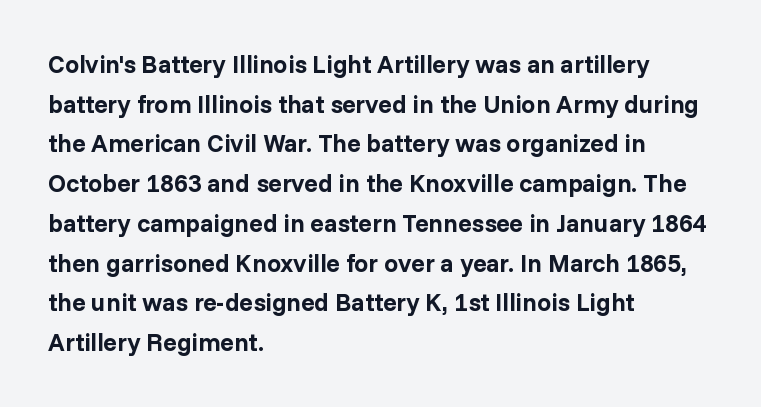
{"italic": "no", "bold": "yes", "underline": "no", "align": "left", "line_spacing": "normal", "line_spacing_ratio": 1.59, "letter_spacing": "normal", "letter_spacing_em": 0.0, "glyph_px": 25}
